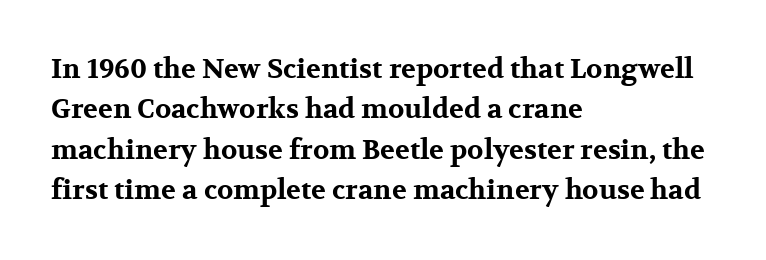
Q: Is the text bold? A: Yes.
Q: Is the text italic (slanted)? A: No, it is upright.
Q: Is the text underlined? A: No.
Q: How is the paragraph aligned? A: Left-aligned.
Q: Is the spacing between letters normal or unusually wide? A: Normal.
Q: Is the spacing between lines tight, normal or loose? A: Normal.
